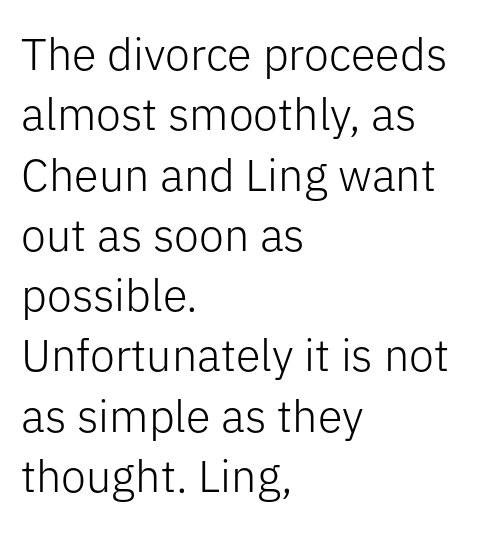
Note: no serifs on the glyphs. This sample has the flowing, uneven cadence of proportional lettering. A typesetter would call this zero additional tracking. Just letters on the line, the space beneath them empty. Summary of weight: not heavy and not bold.
